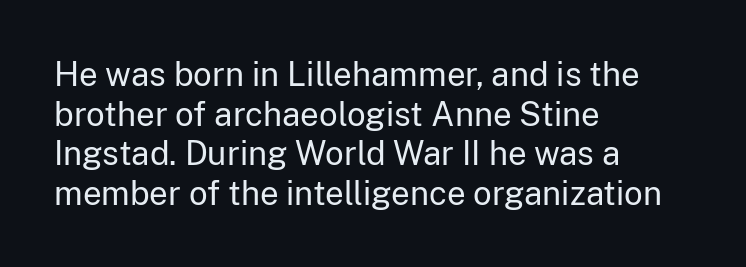
The image shows 33 px regular-weight sans-serif type, upright; set left-aligned, line spacing 1.2x, normal letter spacing, not underlined; low stroke contrast and a medium x-height.
